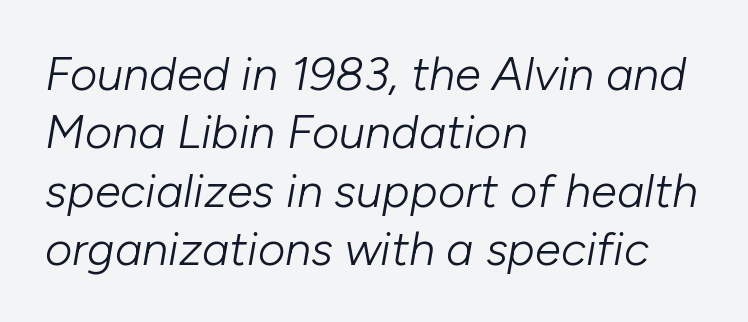
{"italic": "yes", "lean": "right", "slant_degrees": 10, "bold": "no", "weight": "light", "width": "normal", "stroke_contrast": "low", "x_height": "medium", "monospaced": "no", "underline": "no", "align": "left", "line_spacing_ratio": 1.24, "letter_spacing": "normal", "letter_spacing_em": 0.0, "glyph_px": 47}
